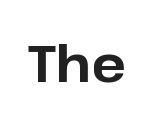
I'd call this a sans setting — the letters go barefoot. Does extra space separate the letters? No, they use regular spacing. Each letter keeps its own natural width here, so spacing adapts to shape. Beneath every word, the page is bare. These lines carry a lot of weight — the face is fully bold. Do the letters lean? They stand straight.
